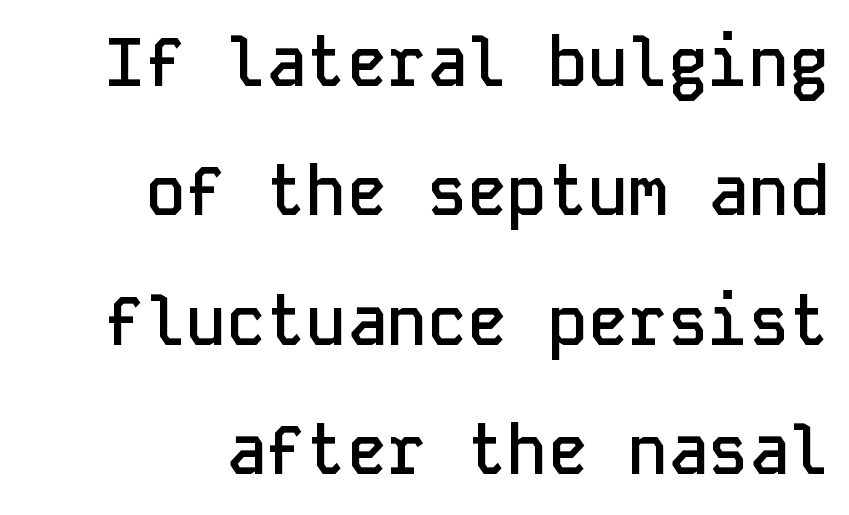
Q: Is the text bold? A: Semi-bold.
Q: Is the text italic (slanted)? A: No, it is upright.
Q: Is the typeface a serif or a sans-serif typeface? A: Sans-serif.
Q: Is the text underlined? A: No.
Q: How is the paragraph aligned? A: Right-aligned.
Q: Is the spacing between letters normal or unusually wide? A: Normal.
Q: Is the spacing between lines tight, normal or loose? A: Loose.
Q: Width (condensed, normal, or wide)? A: Normal.
Q: Stroke contrast? A: Low.
Q: x-height? A: Medium.
Q: Monospaced? A: Yes.
